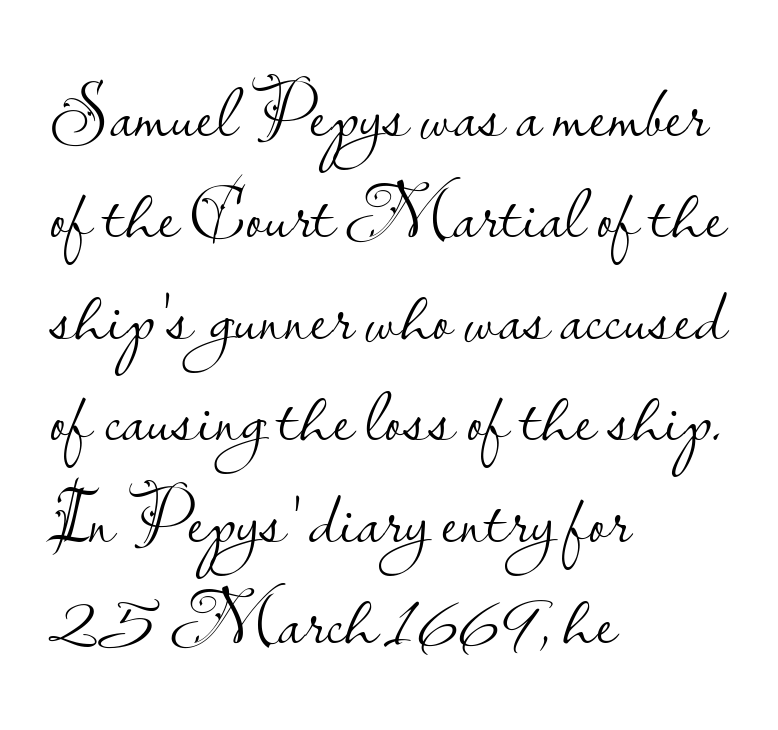
{"serif": "no", "bold": "no", "weight": "light", "width": "normal", "stroke_contrast": "low", "x_height": "small", "monospaced": "no", "underline": "no", "align": "left", "line_spacing": "normal", "line_spacing_ratio": 1.3, "letter_spacing": "normal", "letter_spacing_em": 0.0, "glyph_px": 78}
